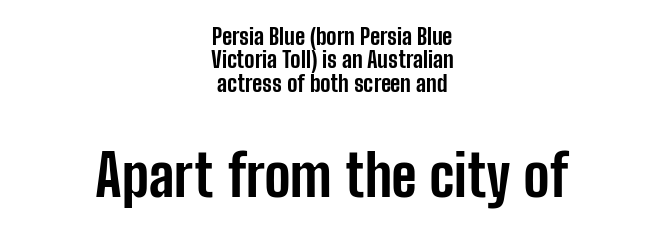
Q: Is the text bold? A: Yes.
Q: Is the text italic (slanted)? A: No, it is upright.
Q: Is the typeface a serif or a sans-serif typeface? A: Sans-serif.
Q: Is the text underlined? A: No.
Q: How is the paragraph aligned? A: Centered.
Q: Is the spacing between letters normal or unusually wide? A: Normal.
Q: Is the spacing between lines tight, normal or loose? A: Tight.
Q: Which block of text is set in a larger size, the first (top) or the second (bottom)? A: The second (bottom) one.
Q: Width (condensed, normal, or wide)? A: Condensed.
Q: Stroke contrast? A: Low.
Q: x-height? A: Medium.
Q: Monospaced? A: No.
